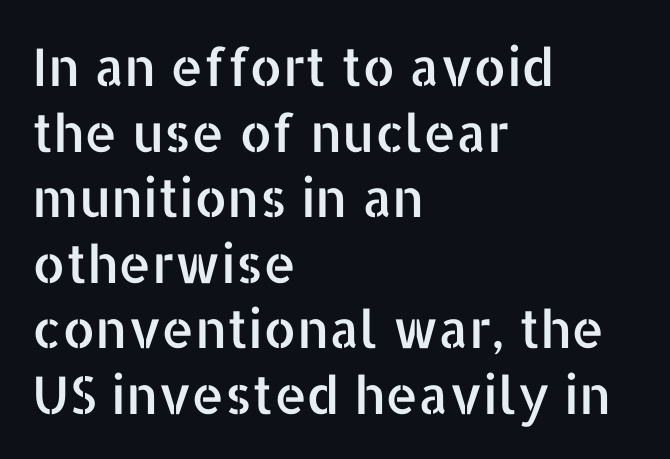
Q: Is the text italic (slanted)? A: No, it is upright.
Q: Is the typeface a serif or a sans-serif typeface? A: Sans-serif.
Q: Is the text underlined? A: No.
Q: How is the paragraph aligned? A: Left-aligned.
Q: Is the spacing between letters normal or unusually wide? A: Normal.
Q: Is the spacing between lines tight, normal or loose? A: Normal.
Q: Width (condensed, normal, or wide)? A: Normal.
Q: Stroke contrast? A: Low.
Q: x-height? A: Medium.
Q: Monospaced? A: No.
